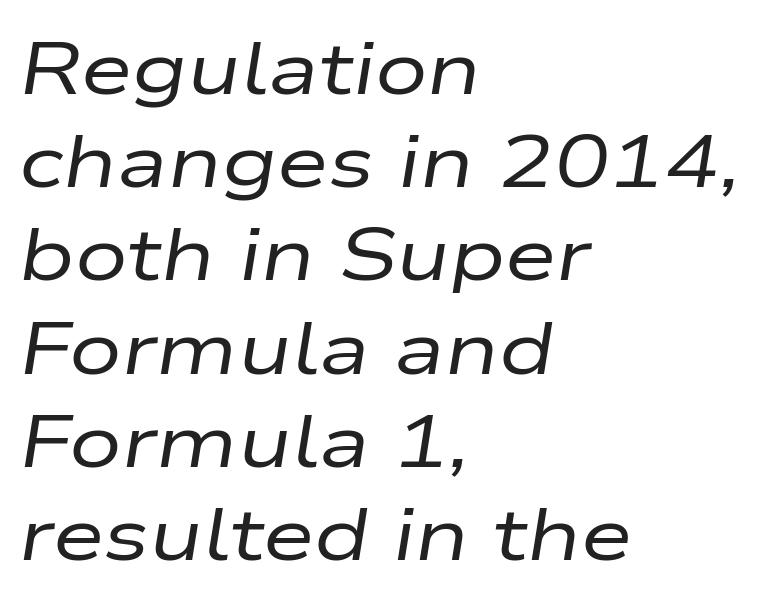
Q: Is the text bold? A: No.
Q: Is the text italic (slanted)? A: Yes, it leans right by about 9 degrees.
Q: Is the text underlined? A: No.
Q: How is the paragraph aligned? A: Left-aligned.
Q: Is the spacing between letters normal or unusually wide? A: Normal.
Q: Is the spacing between lines tight, normal or loose? A: Normal.
Q: Width (condensed, normal, or wide)? A: Wide.
Q: Stroke contrast? A: Low.
Q: x-height? A: Medium.
Q: Monospaced? A: No.
